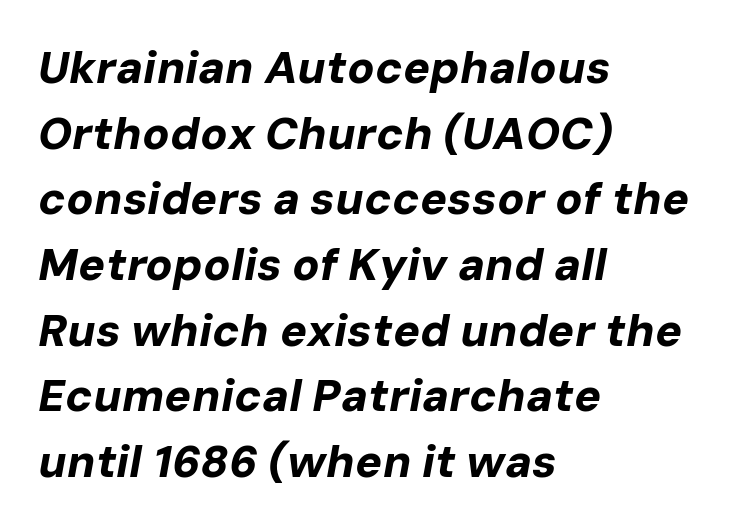
Q: Is the text bold? A: Yes.
Q: Is the text italic (slanted)? A: Yes, it leans right by about 10 degrees.
Q: Is the text underlined? A: No.
Q: How is the paragraph aligned? A: Left-aligned.
Q: Is the spacing between letters normal or unusually wide? A: Normal.
Q: Is the spacing between lines tight, normal or loose? A: Normal.
Q: Width (condensed, normal, or wide)? A: Normal.
Q: Stroke contrast? A: Low.
Q: x-height? A: Medium.
Q: Monospaced? A: No.
